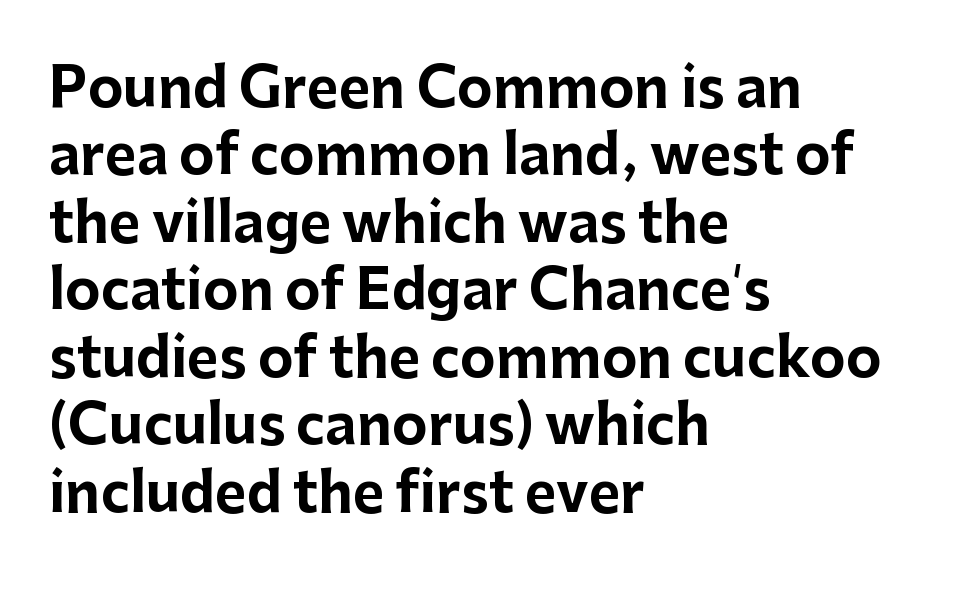
The characters look thick and weighty, a clear bold. This rendering features lettering with no underline. Examine the stroke ends and you'll find no serifs. Notice how descenders clear the ascenders below comfortably — that's standard leading. Here the glyphs are tracked normally, forming tight word shapes. Characters remain perfectly vertical along every line.
